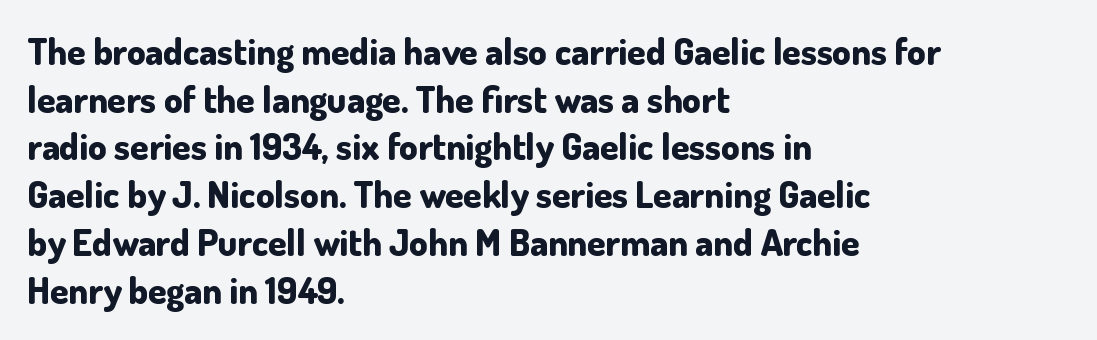
This sample is left-justified, so line endings fall wherever the words run out. In terms of letterspacing, this is plain default setting. The rendering uses a bold face; every stroke is thick and dark. Posture: vertical.
